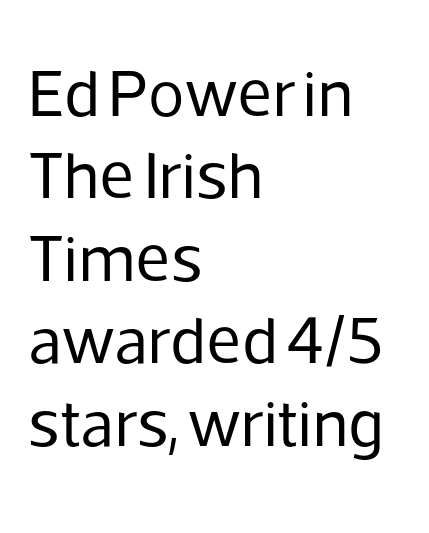
{"serif": "no", "italic": "no", "bold": "no", "weight": "regular", "width": "normal", "stroke_contrast": "low", "x_height": "medium", "monospaced": "no", "underline": "no", "align": "left", "line_spacing_ratio": 1.23, "letter_spacing": "normal", "letter_spacing_em": 0.0, "glyph_px": 67}
